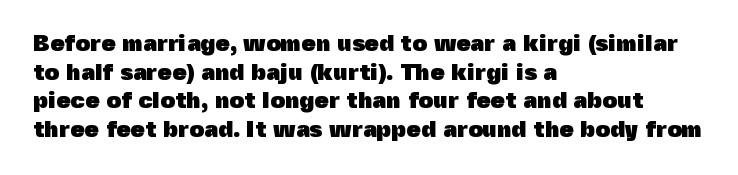
Q: Is the text bold? A: Yes.
Q: Is the text italic (slanted)? A: No, it is upright.
Q: Is the text underlined? A: No.
Q: How is the paragraph aligned? A: Left-aligned.
Q: Is the spacing between letters normal or unusually wide? A: Normal.
